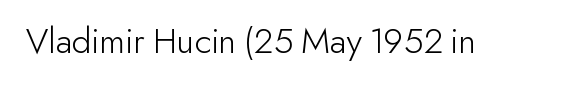
The image shows 38 px light sans-serif type, upright; set normal letter spacing, not underlined; low stroke contrast and a small x-height.
